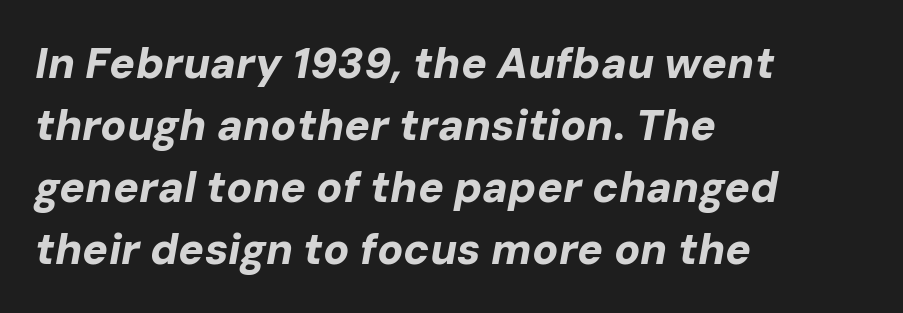
The image shows 43 px bold type, italic (leaning right); set left-aligned, normal line spacing (1.44x), normal letter spacing, not underlined; low stroke contrast and a medium x-height.
